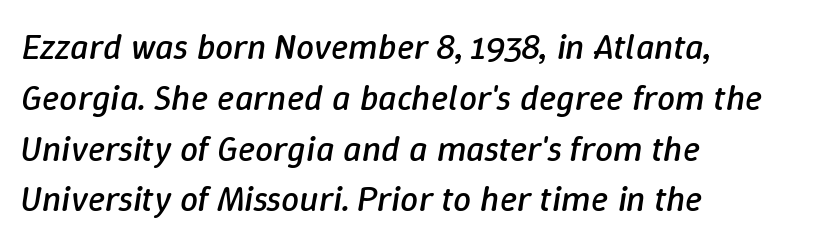
Q: Is the text bold? A: No.
Q: Is the text italic (slanted)? A: Yes, it leans right by about 9 degrees.
Q: Is the text underlined? A: No.
Q: How is the paragraph aligned? A: Left-aligned.
Q: Is the spacing between letters normal or unusually wide? A: Normal.
Q: Is the spacing between lines tight, normal or loose? A: Normal.
Q: Width (condensed, normal, or wide)? A: Normal.
Q: Stroke contrast? A: Low.
Q: x-height? A: Medium.
Q: Monospaced? A: No.
